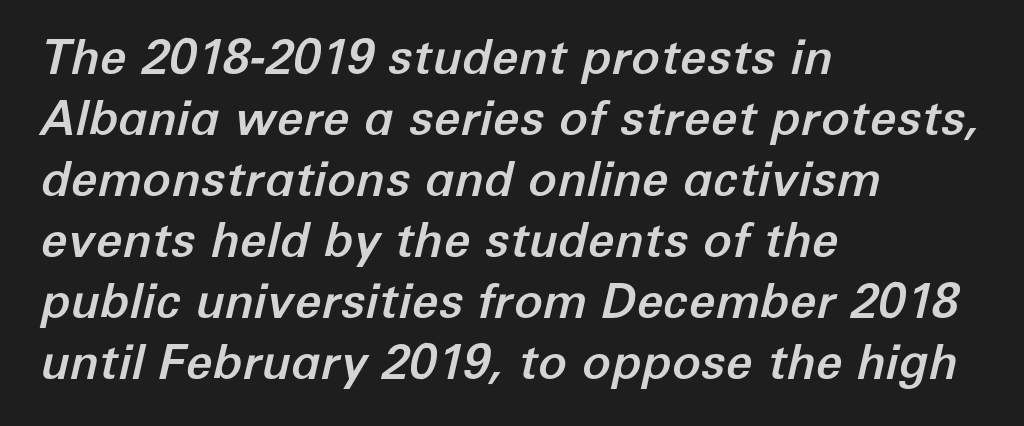
{"italic": "yes", "lean": "right", "slant_degrees": 12, "width": "normal", "stroke_contrast": "low", "x_height": "medium", "monospaced": "no", "underline": "no", "align": "left", "line_spacing": "normal", "line_spacing_ratio": 1.27, "letter_spacing": "normal", "letter_spacing_em": 0.0, "glyph_px": 48}
